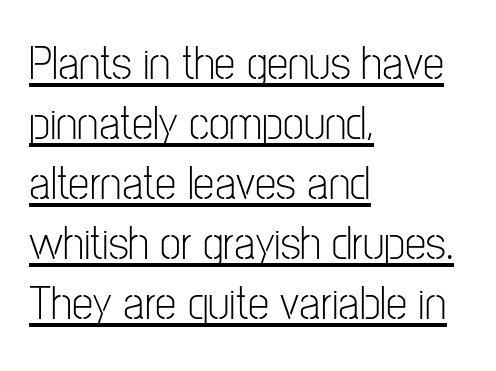
Q: Is the text bold? A: No.
Q: Is the text italic (slanted)? A: No, it is upright.
Q: Is the typeface a serif or a sans-serif typeface? A: Sans-serif.
Q: Is the text underlined? A: Yes.
Q: How is the paragraph aligned? A: Left-aligned.
Q: Is the spacing between letters normal or unusually wide? A: Normal.
Q: Is the spacing between lines tight, normal or loose? A: Normal.
Q: Width (condensed, normal, or wide)? A: Condensed.
Q: Stroke contrast? A: Low.
Q: x-height? A: Medium.
Q: Monospaced? A: No.
